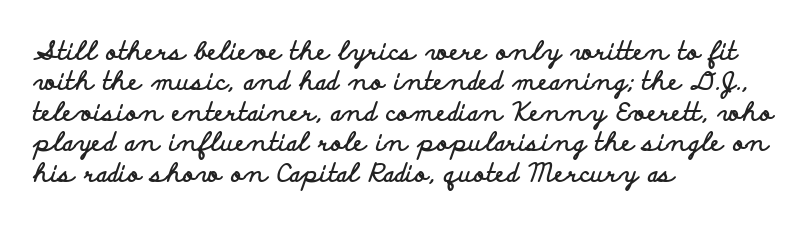
{"bold": "yes", "underline": "no", "align": "left", "line_spacing_ratio": 1.22, "letter_spacing": "normal", "letter_spacing_em": 0.0, "glyph_px": 25}
